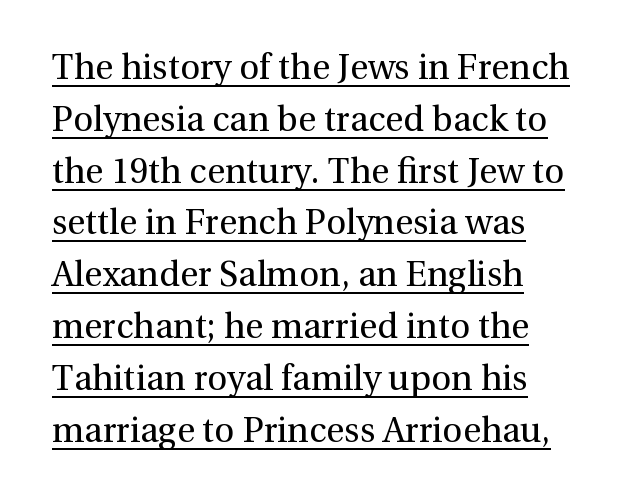
Q: Is the text bold? A: No.
Q: Is the text italic (slanted)? A: No, it is upright.
Q: Is the typeface a serif or a sans-serif typeface? A: Serif.
Q: Is the text underlined? A: Yes.
Q: How is the paragraph aligned? A: Left-aligned.
Q: Is the spacing between letters normal or unusually wide? A: Normal.
Q: Is the spacing between lines tight, normal or loose? A: Normal.
Q: Width (condensed, normal, or wide)? A: Normal.
Q: x-height? A: Medium.
Q: Monospaced? A: No.
